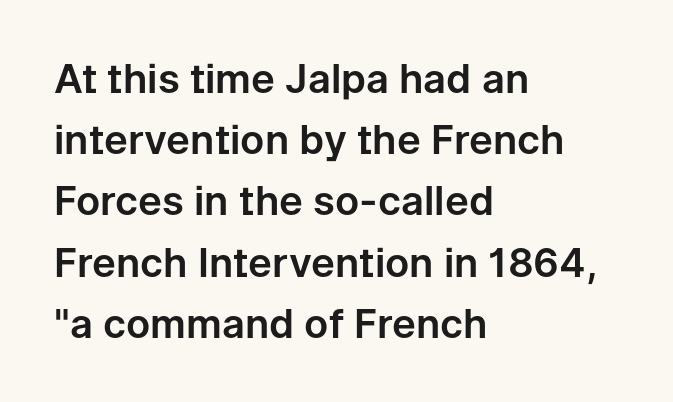
Q: Is the text italic (slanted)? A: No, it is upright.
Q: Is the typeface a serif or a sans-serif typeface? A: Sans-serif.
Q: Is the text underlined? A: No.
Q: How is the paragraph aligned? A: Left-aligned.
Q: Is the spacing between letters normal or unusually wide? A: Normal.
Q: Is the spacing between lines tight, normal or loose? A: Normal.
Q: Width (condensed, normal, or wide)? A: Normal.
Q: Stroke contrast? A: Low.
Q: x-height? A: Medium.
Q: Monospaced? A: No.
